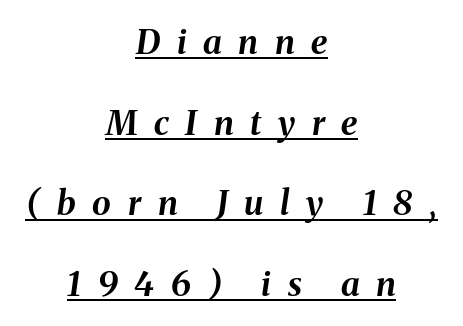
{"italic": "yes", "lean": "right", "slant_degrees": 8, "bold": "yes", "weight": "bold", "width": "normal", "stroke_contrast": "medium", "x_height": "medium", "monospaced": "no", "underline": "yes", "align": "center", "line_spacing": "loose", "line_spacing_ratio": 2.37, "letter_spacing": "wide", "letter_spacing_em": 0.49, "glyph_px": 34}
